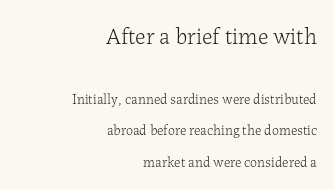
{"italic": "no", "bold": "no", "underline": "no", "align": "right", "line_spacing": "loose", "line_spacing_ratio": 2.24, "letter_spacing": "normal", "letter_spacing_em": 0.0, "larger_block": "first", "size_ratio": 1.64, "glyph_px": 23}
